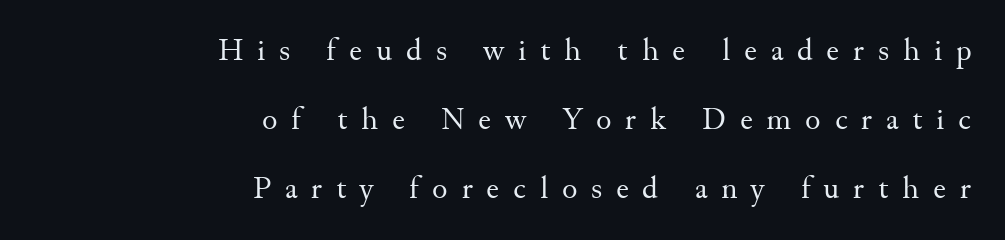
{"serif": "yes", "italic": "no", "bold": "no", "weight": "regular", "width": "normal", "stroke_contrast": "medium", "x_height": "small", "monospaced": "no", "underline": "no", "align": "right", "line_spacing": "loose", "line_spacing_ratio": 2.16, "letter_spacing": "wide", "letter_spacing_em": 0.43, "glyph_px": 32}
